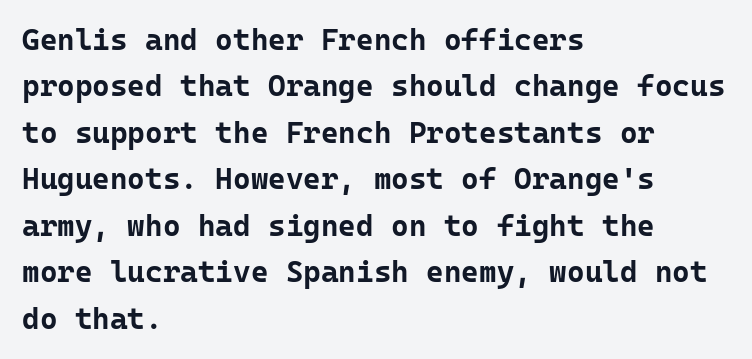
{"serif": "no", "italic": "no", "bold": "yes", "weight": "bold", "width": "normal", "stroke_contrast": "low", "x_height": "medium", "monospaced": "yes", "underline": "no", "align": "left", "line_spacing": "normal", "line_spacing_ratio": 1.55, "letter_spacing": "normal", "letter_spacing_em": 0.0, "glyph_px": 30}
